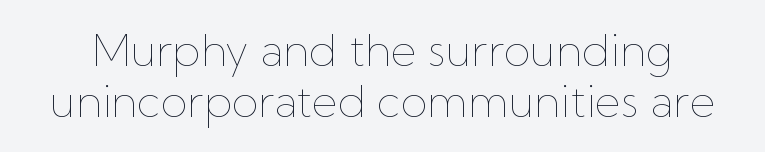
In terms of posture, this sample is upright. Glance below the letters and you will spot only blank space. The face used here is proportionally spaced, like ordinary book or web type. Stems here are at most as thick as an everyday book face.
